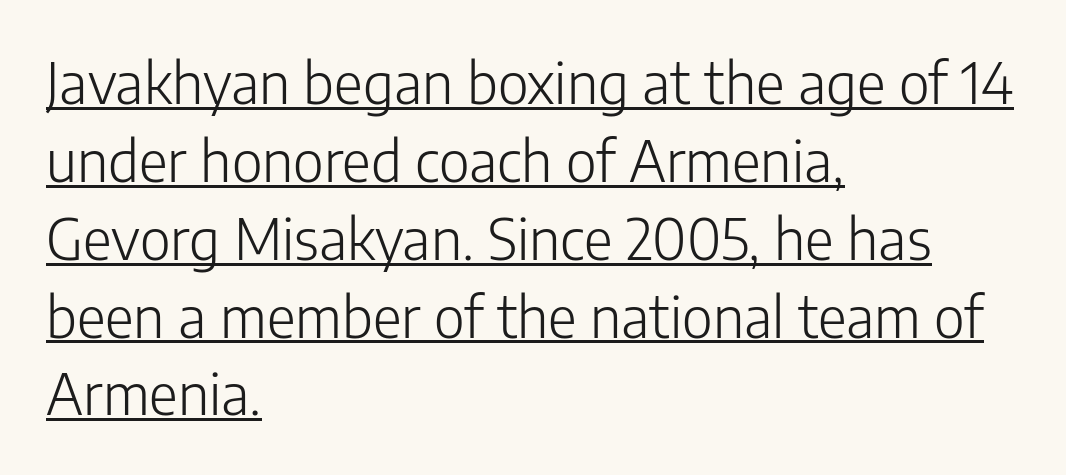
{"serif": "no", "italic": "no", "bold": "no", "weight": "light", "width": "normal", "stroke_contrast": "low", "x_height": "medium", "monospaced": "no", "underline": "yes", "align": "left", "line_spacing": "normal", "line_spacing_ratio": 1.39, "letter_spacing": "normal", "letter_spacing_em": 0.0, "glyph_px": 56}
